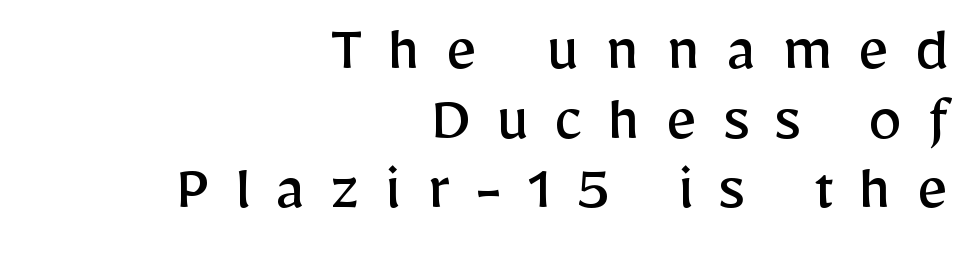
When letters stand straight like this, we call the style roman or upright. Alignment: flush right. Honestly, the rows look squashed on top of each other. Honestly, the letter spacing is so wide it's the main thing you notice.
